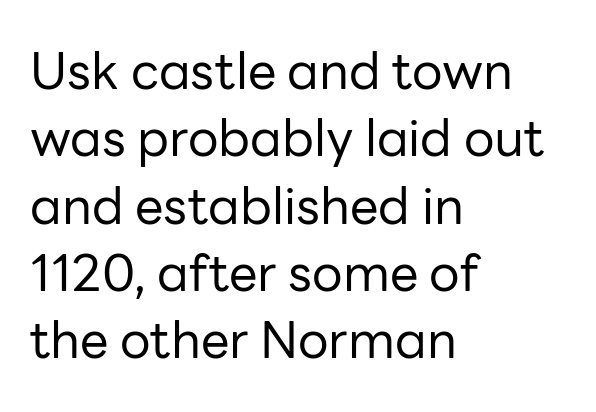
Q: Is the text bold? A: No.
Q: Is the text italic (slanted)? A: No, it is upright.
Q: Is the typeface a serif or a sans-serif typeface? A: Sans-serif.
Q: Is the text underlined? A: No.
Q: How is the paragraph aligned? A: Left-aligned.
Q: Is the spacing between letters normal or unusually wide? A: Normal.
Q: Is the spacing between lines tight, normal or loose? A: Normal.
Q: Width (condensed, normal, or wide)? A: Normal.
Q: Stroke contrast? A: Low.
Q: x-height? A: Medium.
Q: Monospaced? A: No.
